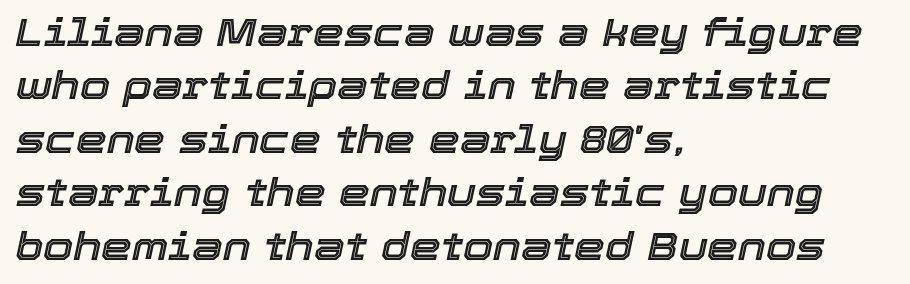
Compared with ordinary roman type, these characters are visibly tilted. Summary of vertical rhythm: regular, with standard interline spacing. Descenders hang freely into open space. The lines in this sample share a left origin and differ only in where they stop.
